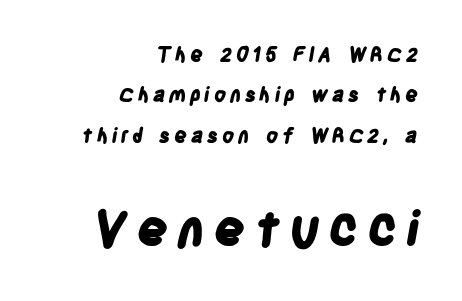
The image shows 49 px bold, condensed sans-serif type; set right-aligned, loose line spacing (2.02x), not underlined; the second (bottom) block is 2.45x larger; low stroke contrast and a large x-height.
